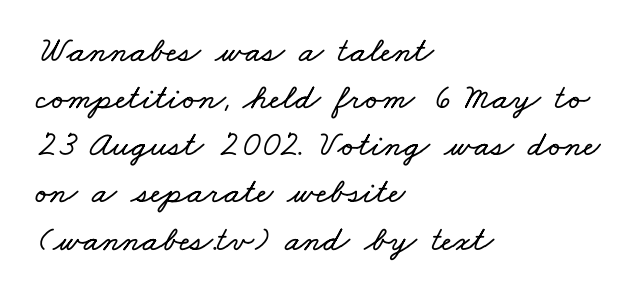
{"width": "wide", "stroke_contrast": "low", "x_height": "small", "monospaced": "no", "underline": "no", "align": "left", "line_spacing": "normal", "line_spacing_ratio": 1.31, "letter_spacing": "normal", "letter_spacing_em": 0.0, "glyph_px": 36}
